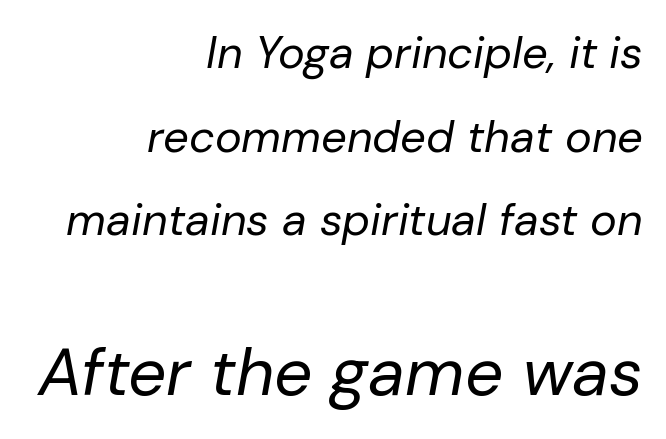
Q: Is the text bold? A: No.
Q: Is the text italic (slanted)? A: Yes, it leans right by about 10 degrees.
Q: Is the text underlined? A: No.
Q: How is the paragraph aligned? A: Right-aligned.
Q: Is the spacing between letters normal or unusually wide? A: Normal.
Q: Which block of text is set in a larger size, the first (top) or the second (bottom)? A: The second (bottom) one.
Q: Width (condensed, normal, or wide)? A: Normal.
Q: Stroke contrast? A: Low.
Q: x-height? A: Medium.
Q: Monospaced? A: No.
